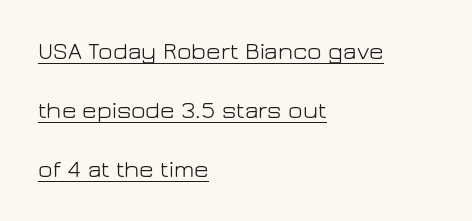
The image shows 25 px text type, upright; set left-aligned, loose line spacing (2.36x), normal letter spacing, underlined.
